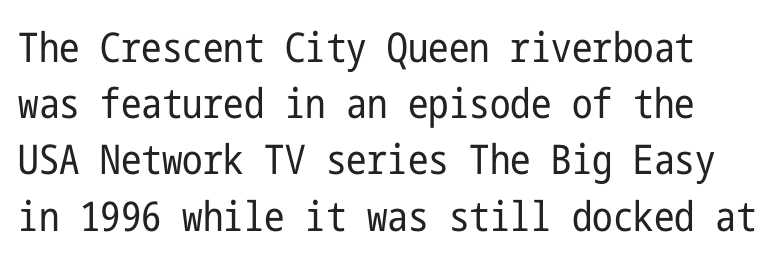
{"serif": "no", "italic": "no", "bold": "no", "weight": "regular", "width": "condensed", "stroke_contrast": "low", "x_height": "medium", "underline": "no", "line_spacing": "normal", "line_spacing_ratio": 1.37, "letter_spacing": "normal", "letter_spacing_em": 0.0, "glyph_px": 41}
